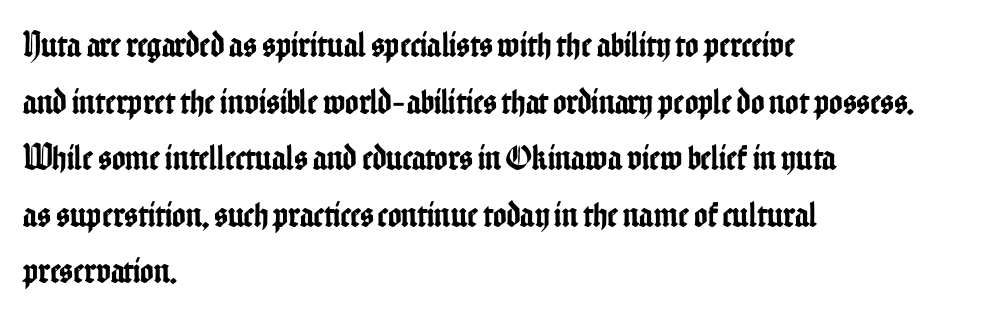
The image shows 36 px condensed sans-serif type, upright; set left-aligned, normal line spacing (1.57x), normal letter spacing, not underlined; low stroke contrast and a medium x-height.
